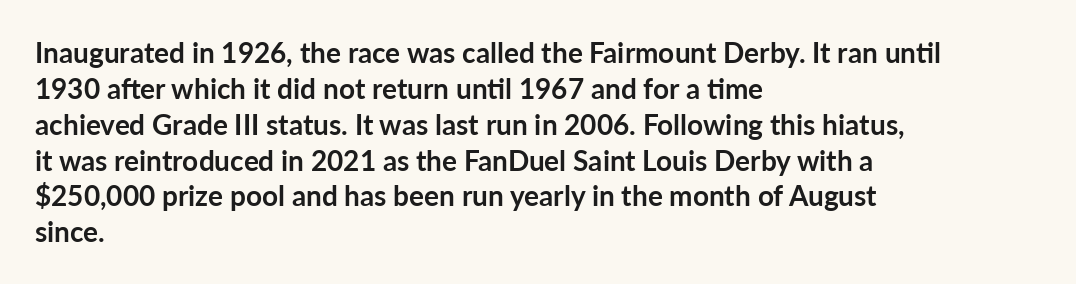
{"serif": "no", "italic": "no", "bold": "yes", "weight": "semibold", "width": "normal", "stroke_contrast": "low", "x_height": "medium", "monospaced": "no", "underline": "no", "align": "left", "line_spacing": "normal", "line_spacing_ratio": 1.28, "letter_spacing": "normal", "letter_spacing_em": 0.0, "glyph_px": 28}
